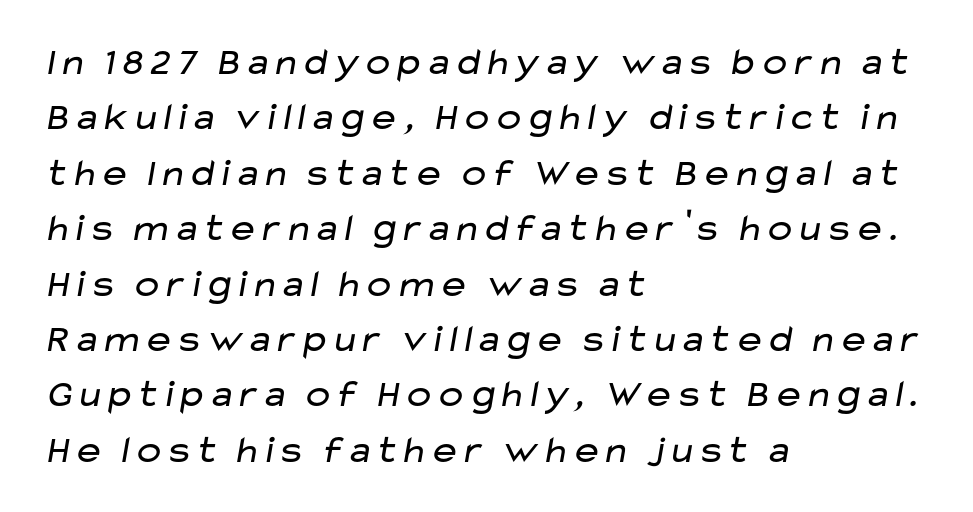
Q: Is the text bold? A: No.
Q: Is the typeface a serif or a sans-serif typeface? A: Sans-serif.
Q: Is the text underlined? A: No.
Q: How is the paragraph aligned? A: Left-aligned.
Q: Is the spacing between letters normal or unusually wide? A: Normal.
Q: Is the spacing between lines tight, normal or loose? A: Normal.
Q: Width (condensed, normal, or wide)? A: Wide.
Q: Stroke contrast? A: Low.
Q: x-height? A: Medium.
Q: Monospaced? A: No.
